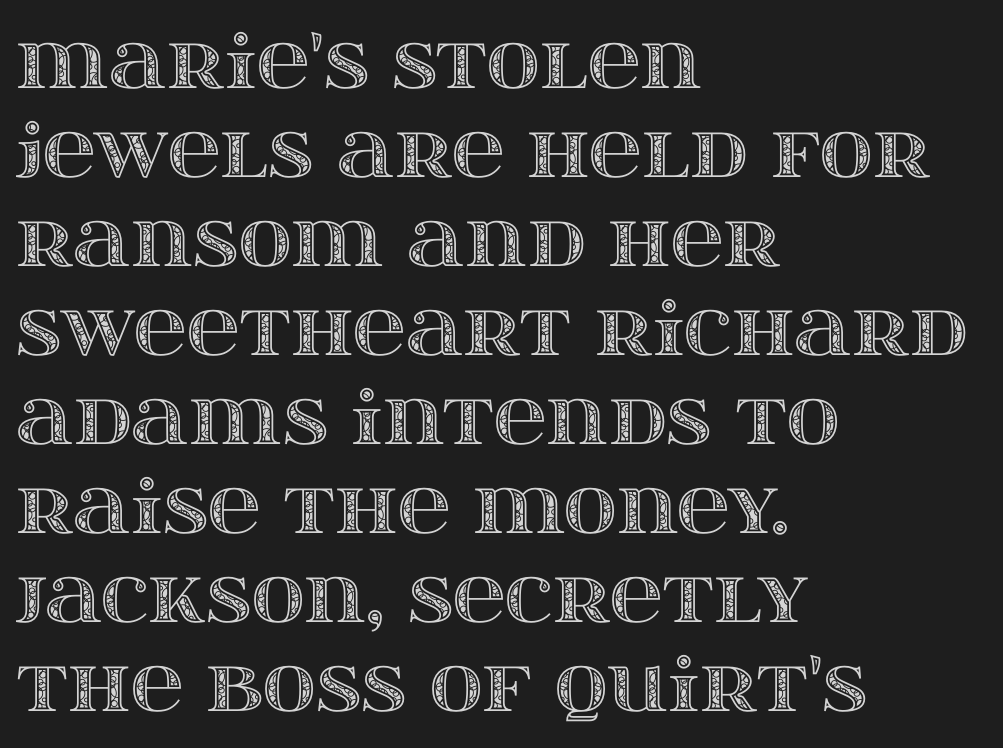
{"italic": "no", "width": "wide", "x_height": "large", "monospaced": "no", "underline": "no", "align": "left", "line_spacing_ratio": 1.22, "letter_spacing": "normal", "letter_spacing_em": 0.0, "glyph_px": 73}
